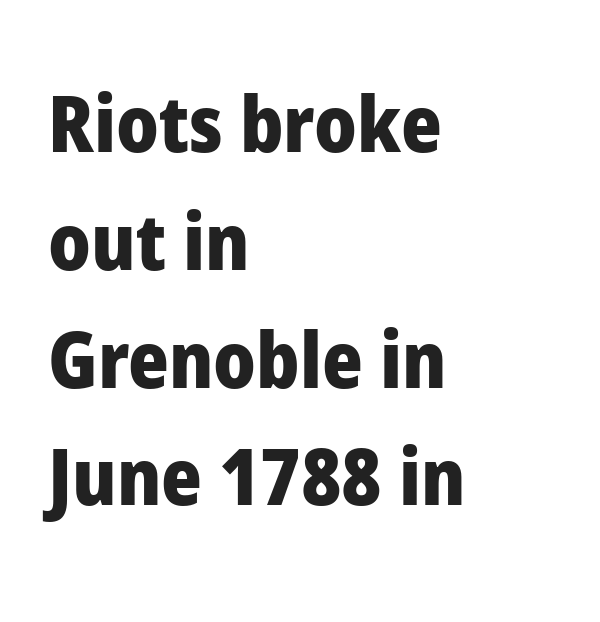
Q: Is the text bold? A: Yes.
Q: Is the text italic (slanted)? A: No, it is upright.
Q: Is the typeface a serif or a sans-serif typeface? A: Sans-serif.
Q: Is the text underlined? A: No.
Q: How is the paragraph aligned? A: Left-aligned.
Q: Is the spacing between letters normal or unusually wide? A: Normal.
Q: Is the spacing between lines tight, normal or loose? A: Normal.
Q: Width (condensed, normal, or wide)? A: Normal.
Q: Stroke contrast? A: Low.
Q: x-height? A: Medium.
Q: Monospaced? A: No.
